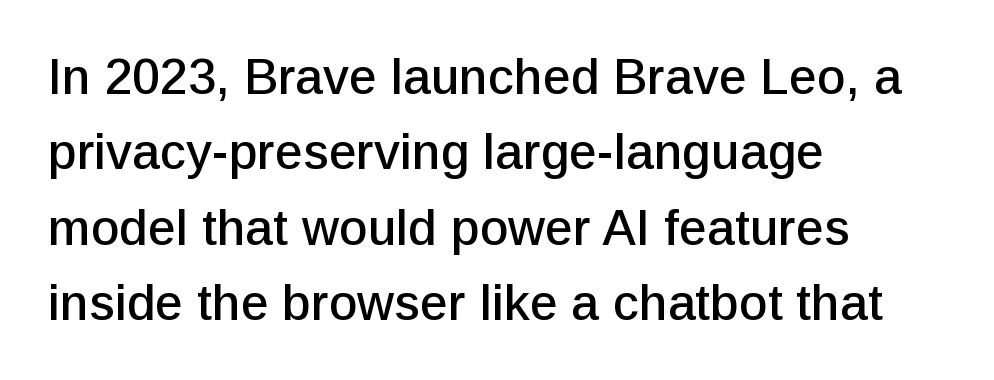
A typesetter would call this zero additional tracking. Honestly, there is no underline to notice here at all. You can tell from the bare stems that sans-serif type was used. The letters advance in unequal steps, a hallmark of proportional type. These lines are set flush left with a ragged right edge. Ordinary non-slanted type is in use.
